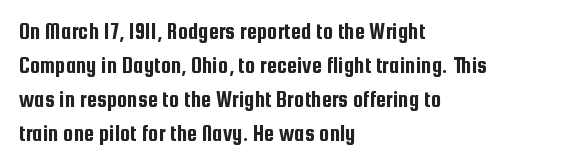
The image shows 23 px text type, upright; set left-aligned, normal line spacing (1.48x), normal letter spacing, not underlined.
